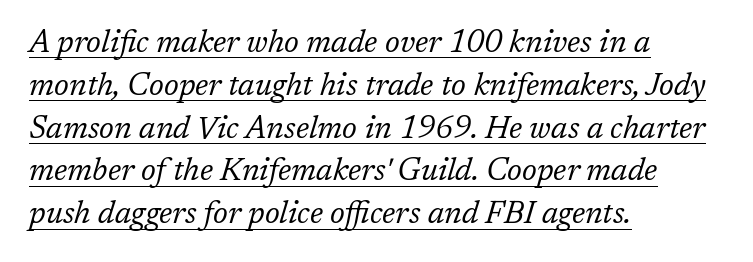
The image shows 31 px regular-weight serif type, italic (leaning right); set left-aligned, normal line spacing (1.38x), normal letter spacing, underlined; low stroke contrast and a medium x-height.
